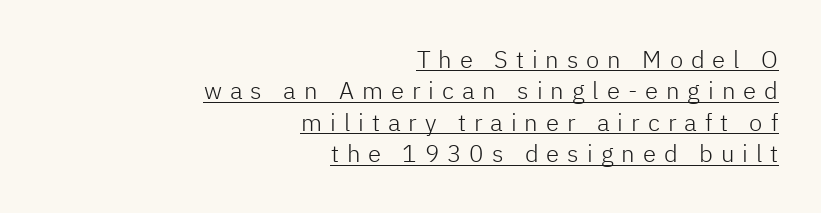
The font sits on the lighter half of the weight spectrum, regular included. A flush-right, rag-left setting is used for this passage. The line texture is sparse and dotted thanks to wide tracking. Normally led — the rows are evenly, conventionally spaced. Like a heading marked for emphasis, these lines bear an underscore. Designer's note — italics off, roman on.
